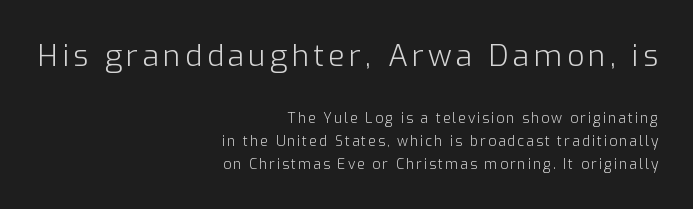
Q: Is the text bold? A: No.
Q: Is the text italic (slanted)? A: No, it is upright.
Q: Is the typeface a serif or a sans-serif typeface? A: Sans-serif.
Q: Is the text underlined? A: No.
Q: How is the paragraph aligned? A: Right-aligned.
Q: Is the spacing between lines tight, normal or loose? A: Normal.
Q: Which block of text is set in a larger size, the first (top) or the second (bottom)? A: The first (top) one.
Q: Width (condensed, normal, or wide)? A: Normal.
Q: Stroke contrast? A: Low.
Q: x-height? A: Medium.
Q: Monospaced? A: No.
